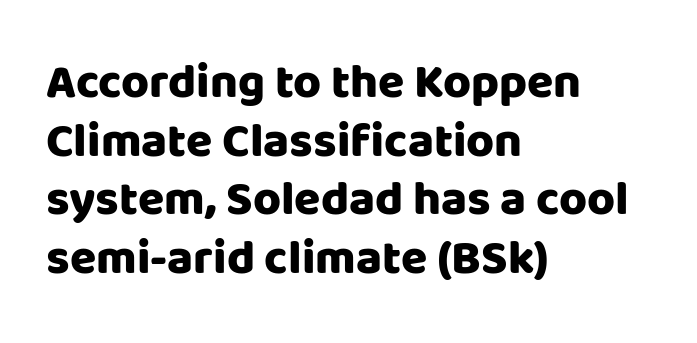
{"serif": "no", "italic": "no", "bold": "yes", "weight": "heavy", "width": "normal", "stroke_contrast": "low", "x_height": "large", "monospaced": "no", "underline": "no", "align": "left", "line_spacing_ratio": 1.22, "letter_spacing": "normal", "letter_spacing_em": 0.0, "glyph_px": 48}
